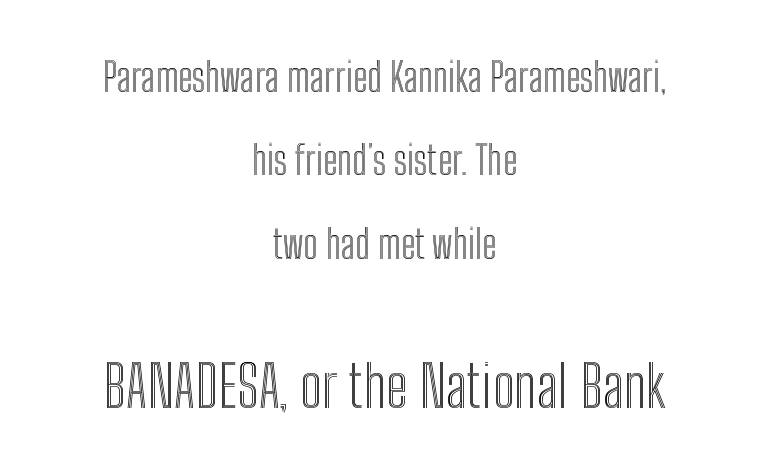
The image shows 58 px condensed type, upright; set centered, loose line spacing (2.14x), normal letter spacing, not underlined; the second (bottom) block is 1.49x larger; a medium x-height.
